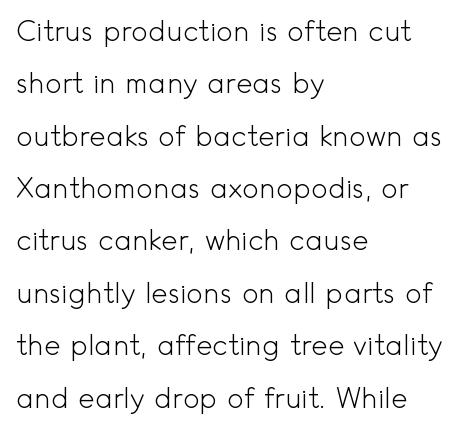
A bare baseline throughout the passage. The passage shown is not bold in any degree. Nothing sits at the stroke ends, so this counts as sans-serif. Tall strokes in this sample are plumb rather than angled. The passage is arranged the way most books set body copy — flush left. Character widths vary here, with narrow letters taking less room than wide ones.
